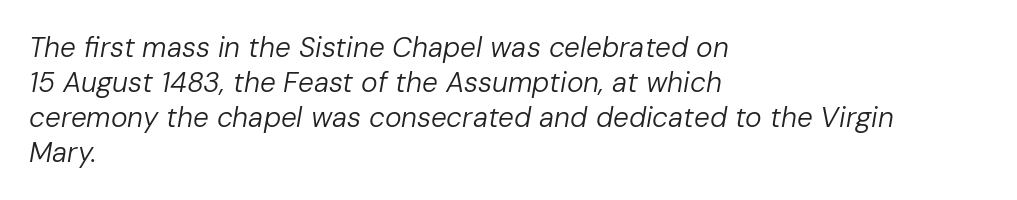
Q: Is the text bold? A: No.
Q: Is the text italic (slanted)? A: Yes, it leans right by about 10 degrees.
Q: Is the text underlined? A: No.
Q: How is the paragraph aligned? A: Left-aligned.
Q: Is the spacing between letters normal or unusually wide? A: Normal.
Q: Is the spacing between lines tight, normal or loose? A: Normal.
Q: Width (condensed, normal, or wide)? A: Normal.
Q: Stroke contrast? A: Low.
Q: x-height? A: Medium.
Q: Monospaced? A: No.
